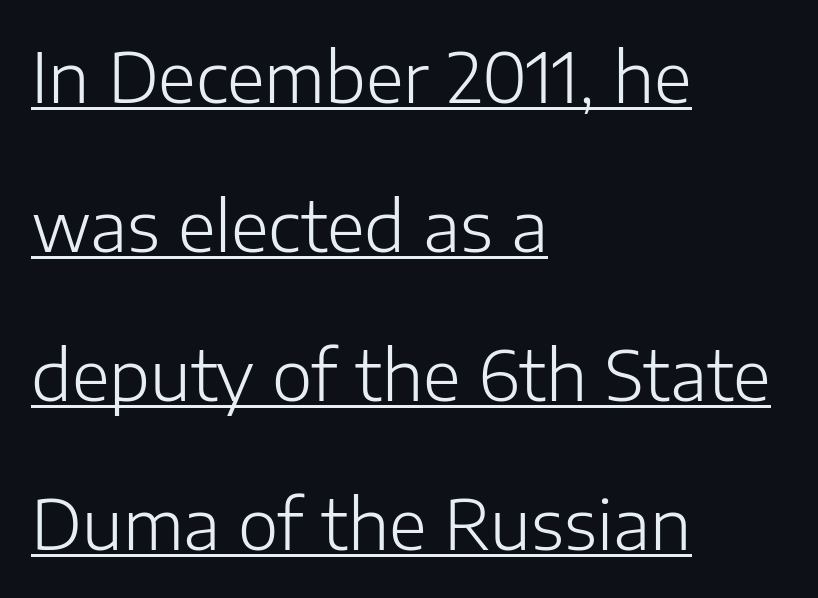
{"serif": "no", "italic": "no", "bold": "no", "weight": "light", "width": "normal", "stroke_contrast": "low", "x_height": "medium", "monospaced": "no", "underline": "yes", "align": "left", "line_spacing": "loose", "line_spacing_ratio": 2.16, "letter_spacing": "normal", "letter_spacing_em": 0.0, "glyph_px": 69}
